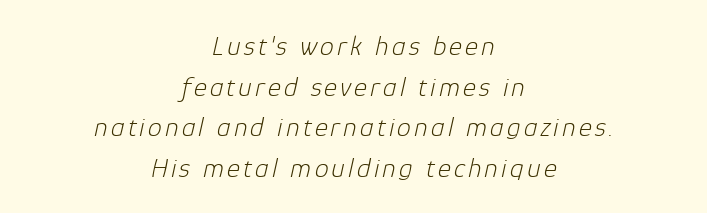
The image shows 28 px light type, italic (leaning right); set centered, normal line spacing (1.45x), not underlined; low stroke contrast and a medium x-height.
